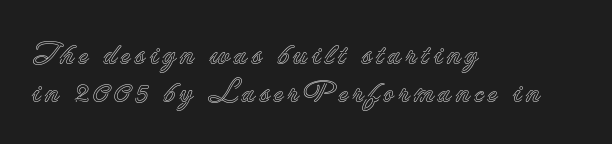
Q: Is the text italic (slanted)? A: Yes.
Q: Is the text underlined? A: No.
Q: How is the paragraph aligned? A: Left-aligned.
Q: Is the spacing between lines tight, normal or loose? A: Normal.
Q: Width (condensed, normal, or wide)? A: Normal.
Q: x-height? A: Small.
Q: Monospaced? A: No.
